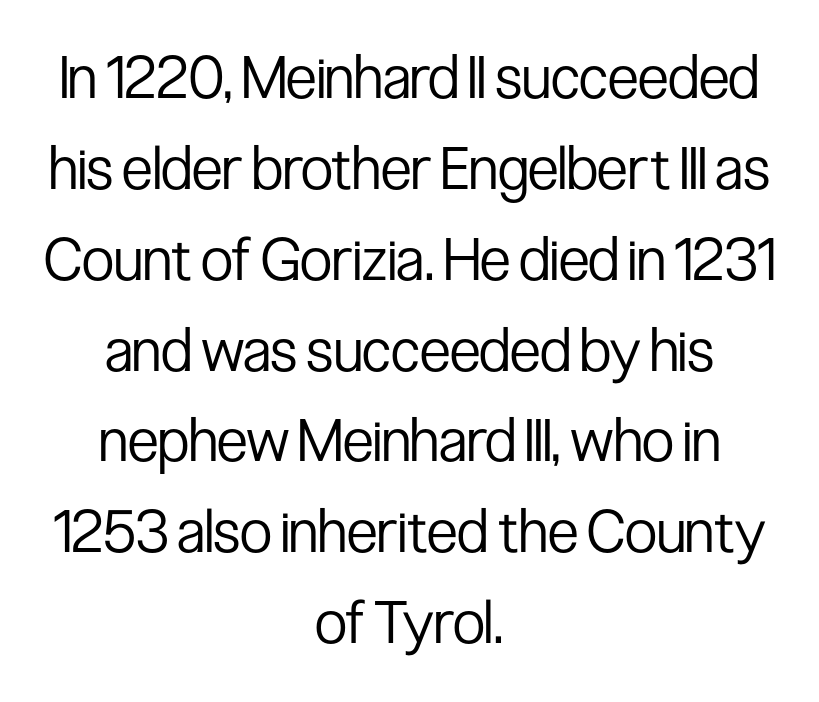
The image shows 59 px regular-weight, condensed sans-serif type, upright; set centered, normal line spacing (1.54x), normal letter spacing, not underlined; low stroke contrast and a medium x-height.
